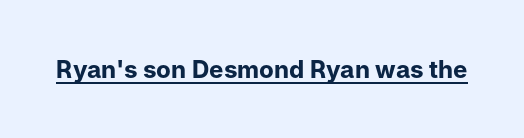
The image shows 24 px bold type, upright; set normal letter spacing, underlined.
